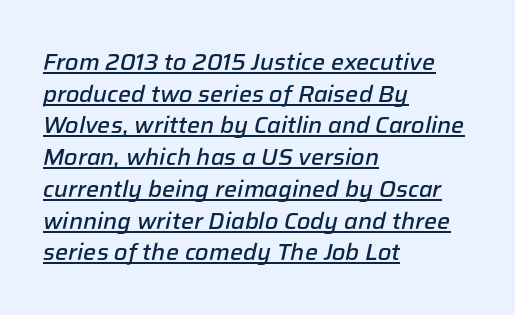
{"italic": "yes", "lean": "right", "slant_degrees": 12, "bold": "semi", "underline": "yes", "align": "left", "line_spacing": "normal", "line_spacing_ratio": 1.38, "letter_spacing": "normal", "letter_spacing_em": 0.0, "glyph_px": 23}
